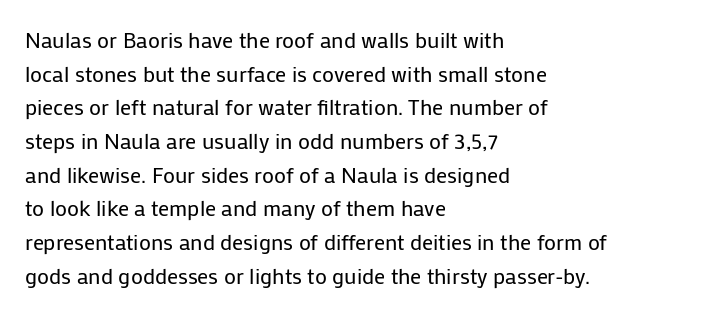
Q: Is the text bold? A: No.
Q: Is the text italic (slanted)? A: No, it is upright.
Q: Is the text underlined? A: No.
Q: How is the paragraph aligned? A: Left-aligned.
Q: Is the spacing between letters normal or unusually wide? A: Normal.
Q: Is the spacing between lines tight, normal or loose? A: Normal.
